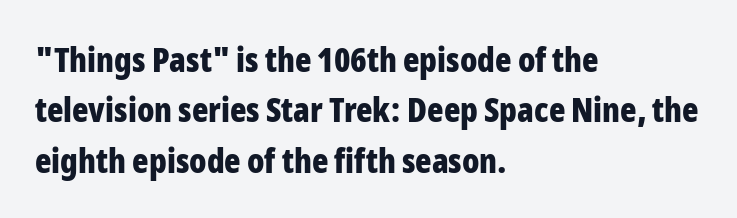
Q: Is the text bold? A: Yes.
Q: Is the text italic (slanted)? A: No, it is upright.
Q: Is the typeface a serif or a sans-serif typeface? A: Sans-serif.
Q: Is the text underlined? A: No.
Q: How is the paragraph aligned? A: Left-aligned.
Q: Is the spacing between letters normal or unusually wide? A: Normal.
Q: Is the spacing between lines tight, normal or loose? A: Normal.
Q: Width (condensed, normal, or wide)? A: Condensed.
Q: Stroke contrast? A: Low.
Q: x-height? A: Medium.
Q: Monospaced? A: No.
